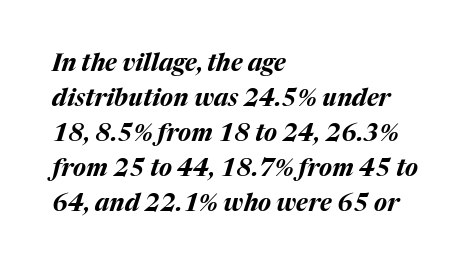
These lines stack with their left ends in a neat column. The line-height multiplier appears to be the usual default. This is heavy type, rendered in bold. The glyphs are unaccompanied by any horizontal stroke below them. In terms of posture, this sample is oblique.
